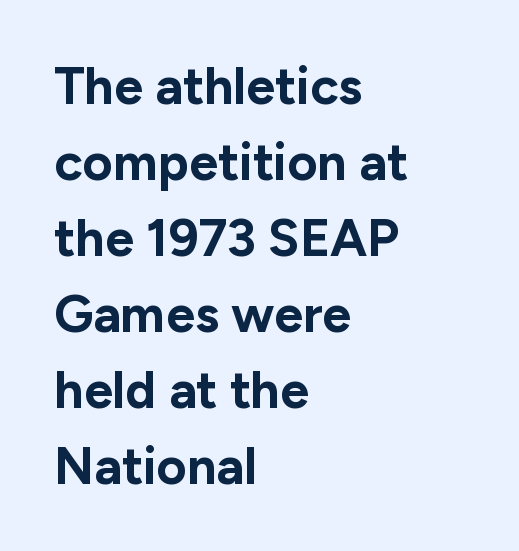
Q: Is the text bold? A: Yes.
Q: Is the text italic (slanted)? A: No, it is upright.
Q: Is the typeface a serif or a sans-serif typeface? A: Sans-serif.
Q: Is the text underlined? A: No.
Q: How is the paragraph aligned? A: Left-aligned.
Q: Is the spacing between letters normal or unusually wide? A: Normal.
Q: Is the spacing between lines tight, normal or loose? A: Normal.
Q: Width (condensed, normal, or wide)? A: Normal.
Q: Stroke contrast? A: Low.
Q: x-height? A: Medium.
Q: Monospaced? A: No.
